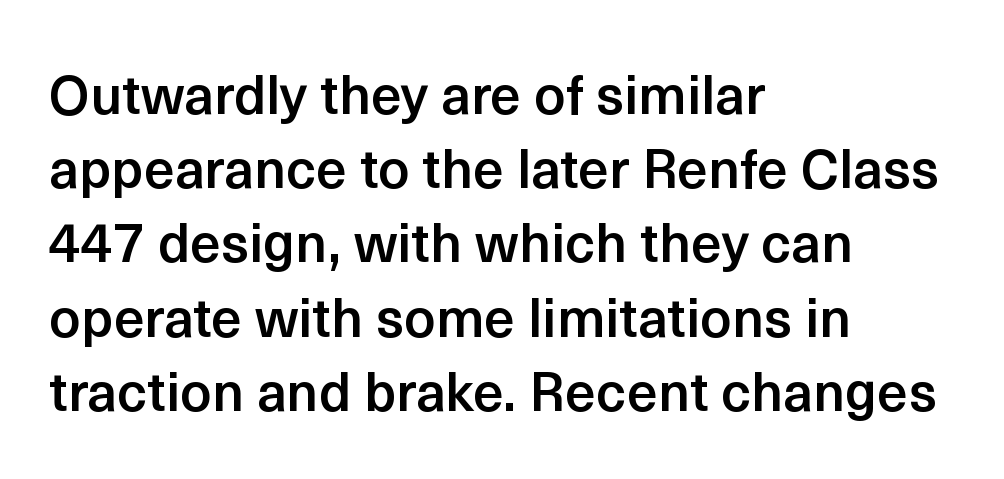
The image shows 55 px semibold sans-serif type, upright; set left-aligned, normal line spacing (1.35x), normal letter spacing, not underlined; a medium x-height.
